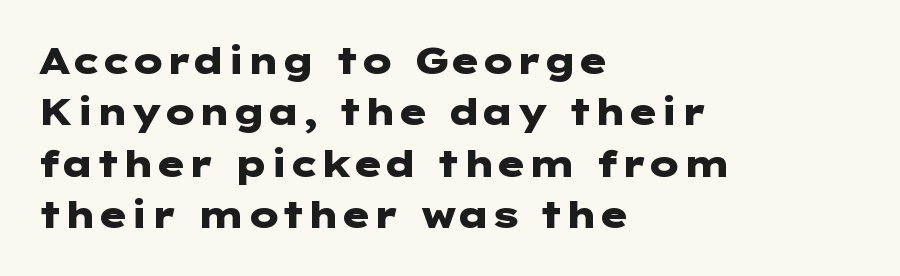
The image shows 36 px heavy, wide sans-serif type, upright; set left-aligned, normal line spacing (1.43x), normal letter spacing, not underlined; low stroke contrast and a medium x-height.
